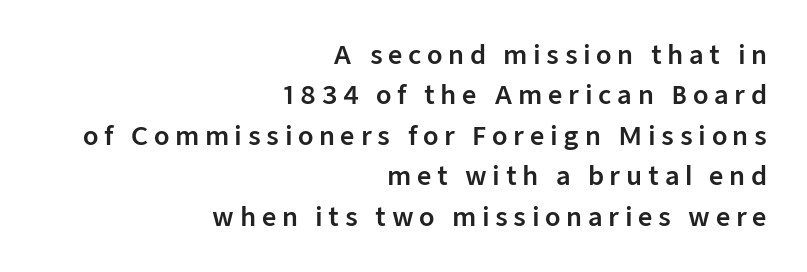
The image shows 25 px text type, upright; set right-aligned, normal line spacing (1.62x), unusually wide letter spacing (+0.22 em), not underlined.
